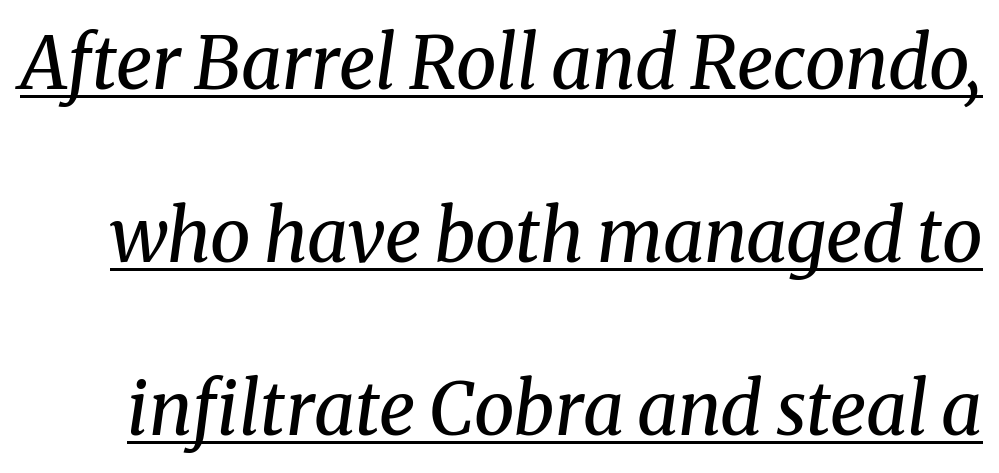
{"serif": "yes", "italic": "yes", "lean": "right", "slant_degrees": 8, "bold": "no", "weight": "regular", "width": "normal", "stroke_contrast": "medium", "x_height": "medium", "monospaced": "no", "underline": "yes", "line_spacing": "loose", "line_spacing_ratio": 2.37, "letter_spacing": "normal", "letter_spacing_em": 0.0, "glyph_px": 73}
